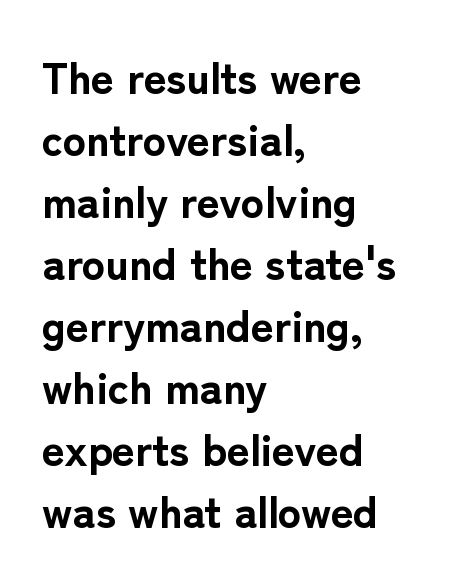
A full-strength bold gives these letters their thick strokes. The font's upright variant was chosen for this text. Type without underlining. Think of a printed novel: that variable character pitch is what you see here. The paragraph has a hard left edge and a soft right edge.
